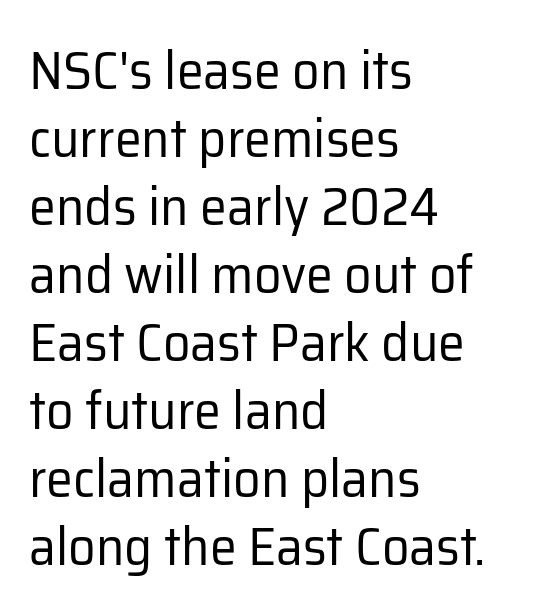
The image shows 54 px regular-weight sans-serif type, upright; set left-aligned, normal line spacing (1.26x), normal letter spacing, not underlined; low stroke contrast and a medium x-height.
